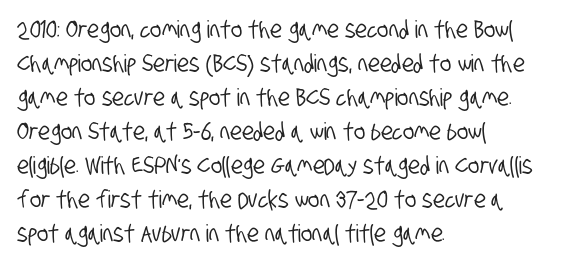
Successive baselines arrive at the customary interval. Caption: multi-line text, flush left, ragged right. Honestly, there is no underline to notice here at all. Letter spacing: default.
